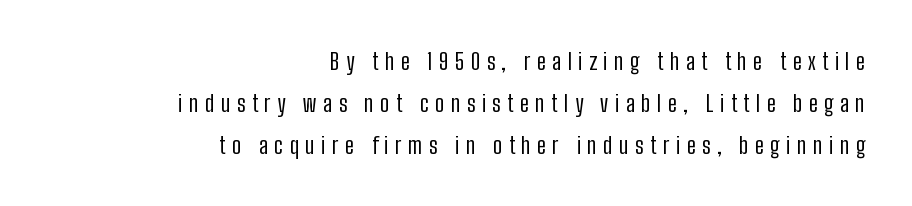
Tall strokes in this sample are plumb rather than angled. The specimen omits any rule beneath the text block's lines. These lines are set flush right with a ragged left edge. The rendering inserts visible extra space after every character. The font is comparable to plain body text, perhaps lighter.
